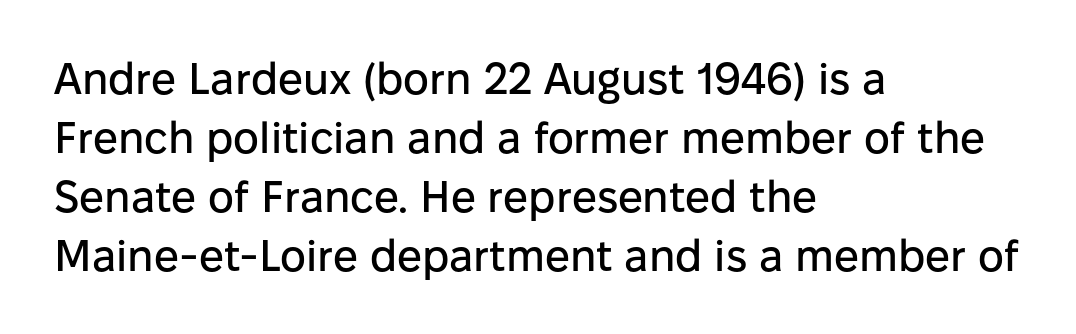
The image shows 44 px sans-serif type, upright; set left-aligned, normal line spacing (1.34x), normal letter spacing, not underlined; low stroke contrast and a medium x-height.
